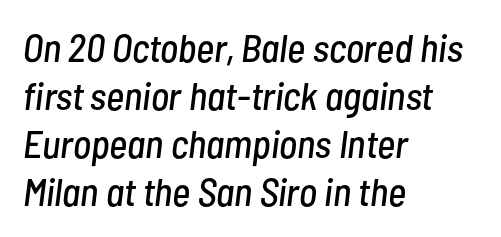
{"italic": "yes", "lean": "right", "slant_degrees": 7, "width": "condensed", "stroke_contrast": "low", "x_height": "medium", "monospaced": "no", "underline": "no", "align": "left", "line_spacing_ratio": 1.23, "letter_spacing": "normal", "letter_spacing_em": 0.0, "glyph_px": 39}
